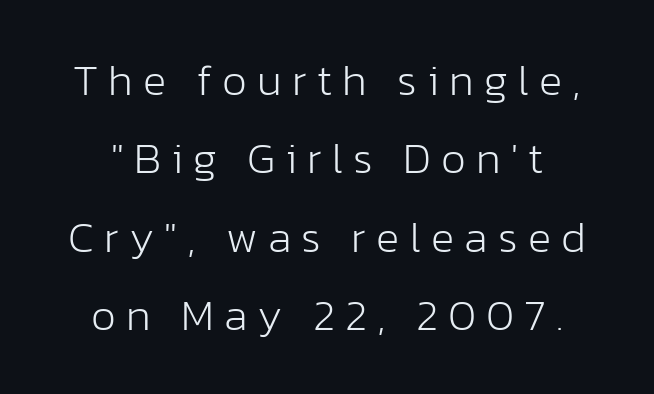
The image shows 44 px light sans-serif type, upright; set centered, line spacing 1.78x, unusually wide letter spacing (+0.23 em), not underlined; low stroke contrast and a medium x-height.
